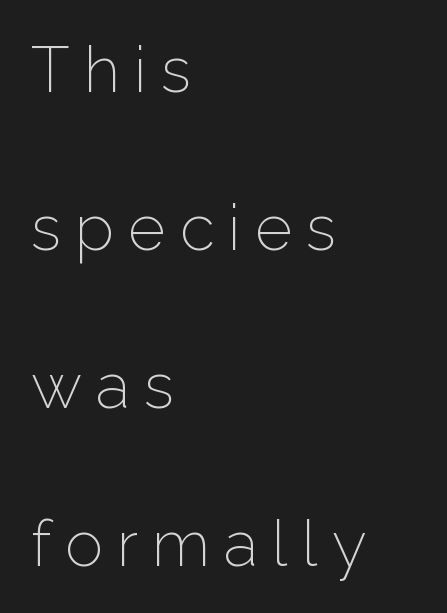
The foot of each line stays bare and open. The passage shown has open, widely tracked lettering throughout. Note the varied advance widths — an 'i' is clearly narrower than an 'm'. Think standard paragraph weight, or any step lighter than that.
